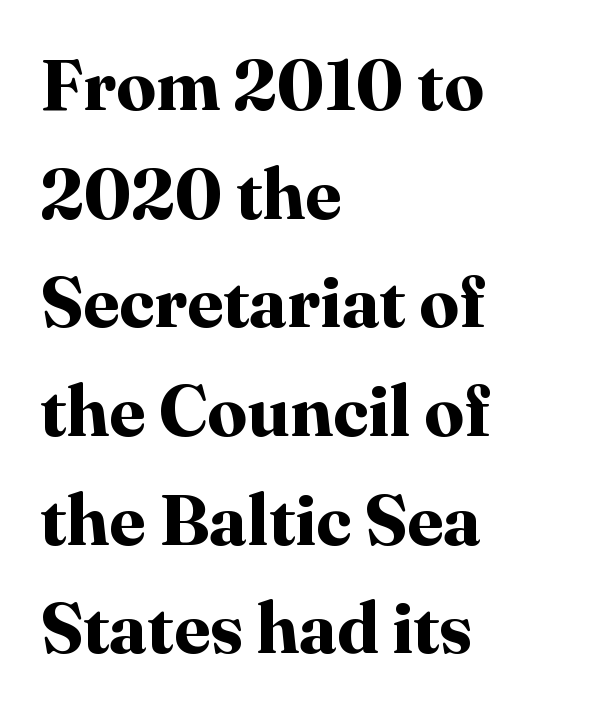
Q: Is the text bold? A: Yes.
Q: Is the text italic (slanted)? A: No, it is upright.
Q: Is the typeface a serif or a sans-serif typeface? A: Serif.
Q: Is the text underlined? A: No.
Q: How is the paragraph aligned? A: Left-aligned.
Q: Is the spacing between letters normal or unusually wide? A: Normal.
Q: Is the spacing between lines tight, normal or loose? A: Normal.
Q: Width (condensed, normal, or wide)? A: Normal.
Q: Stroke contrast? A: High.
Q: x-height? A: Medium.
Q: Monospaced? A: No.
